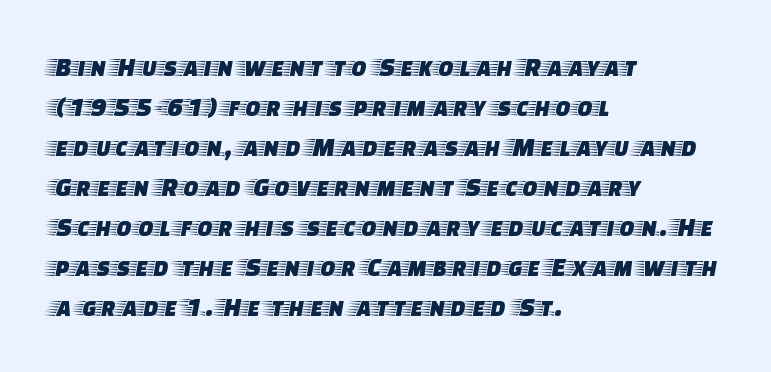
The image shows 28 px wide serif type; set left-aligned, normal line spacing (1.43x), normal letter spacing, not underlined; low stroke contrast and a large x-height.
